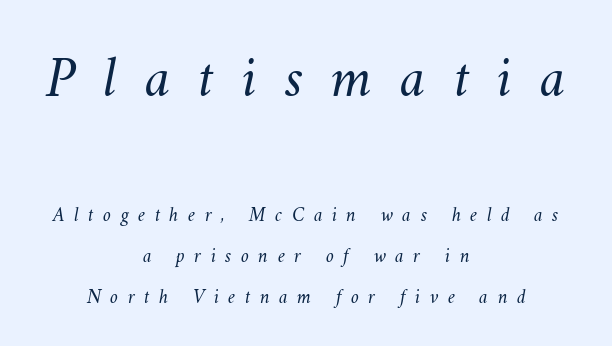
The typesetting does not lean heavy: it is not bold. The lines in this sample share a center point and differ in where they start and stop. Caption: expanded tracking, letters set apart. Is this a fixed-width face? No — the glyphs have proportional, varying widths. Horizontal bands of white between lines are thick stripes.
